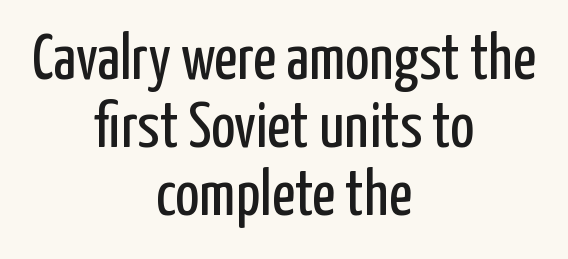
{"serif": "no", "italic": "no", "bold": "no", "weight": "regular", "width": "condensed", "stroke_contrast": "low", "x_height": "medium", "monospaced": "no", "underline": "no", "align": "center", "line_spacing": "tight", "line_spacing_ratio": 1.06, "letter_spacing": "normal", "letter_spacing_em": 0.0, "glyph_px": 64}
